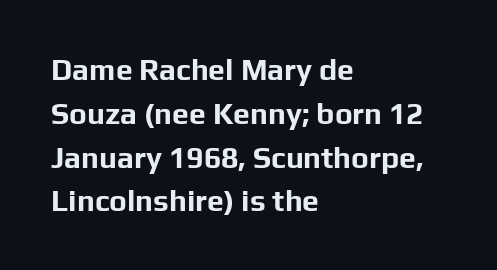
{"serif": "no", "italic": "no", "bold": "yes", "weight": "bold", "width": "normal", "stroke_contrast": "low", "x_height": "medium", "monospaced": "no", "underline": "no", "align": "left", "line_spacing": "normal", "line_spacing_ratio": 1.46, "letter_spacing": "normal", "letter_spacing_em": 0.0, "glyph_px": 30}
